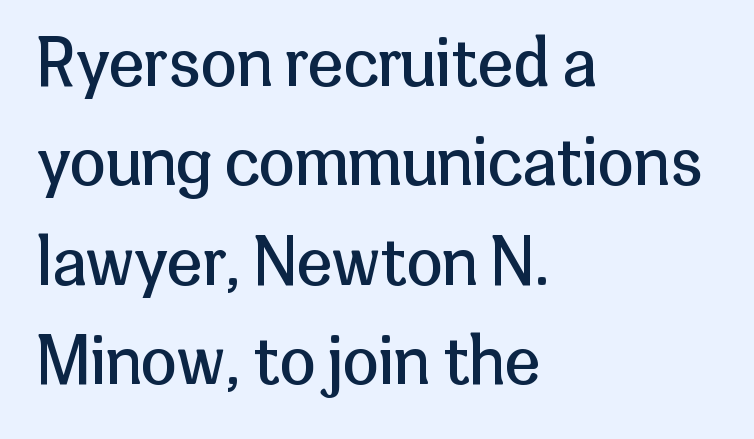
The cut favours lightness, reaching ordinary text weight at its darkest. These lines are set flush left with a ragged right edge. The typeface chosen for these lines omits serifs. The type is set solid horizontally, with unmodified tracking.
